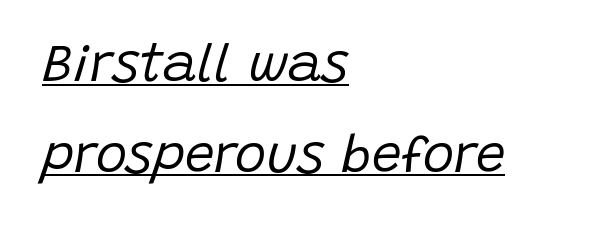
You could not count columns in this text — the font is proportionally spaced. In terms of letterspacing, this is plain default setting. Weight: regular or lighter. The paragraph has a hard left edge and a soft right edge. Tall strokes in this sample are angled rather than plumb. Students, observe the line beneath the letters — that is underlining.
